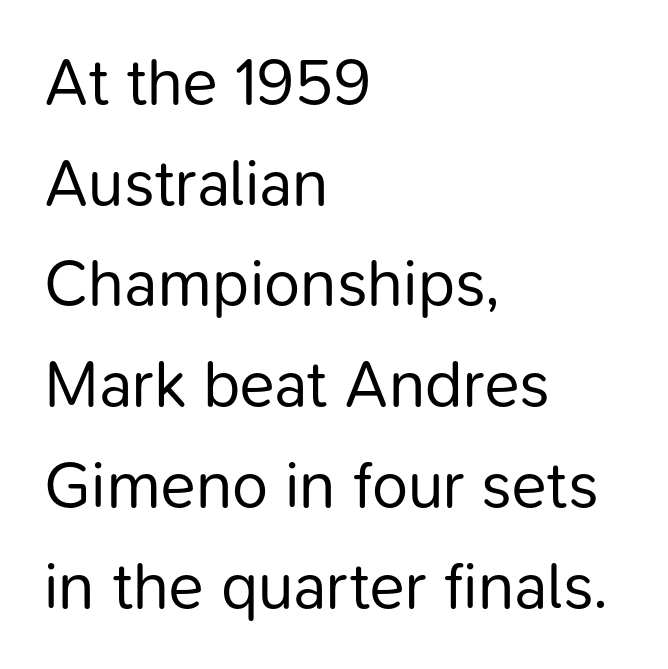
The image shows 65 px regular-weight sans-serif type, upright; set left-aligned, normal line spacing (1.55x), normal letter spacing, not underlined; low stroke contrast and a medium x-height.
